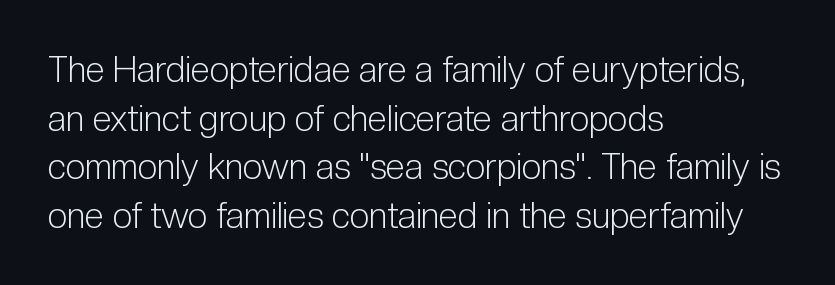
Baseline-to-baseline distance is the conventional proportion of letter height. This rendering features lettering with no underline. You could call the tracking neutral — neither tight nor loose. Alignment: flush left. Tall strokes in this sample are plumb rather than angled. Bold? No — there's no thickening of the strokes.
